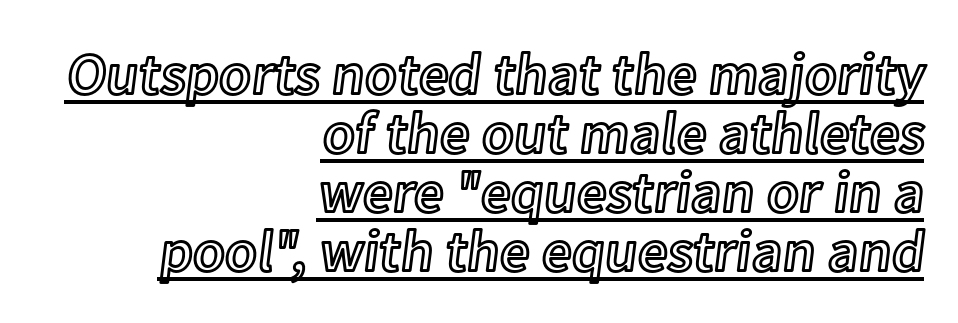
{"width": "normal", "x_height": "medium", "monospaced": "no", "underline": "yes", "align": "right", "line_spacing": "tight", "line_spacing_ratio": 1.0, "letter_spacing": "normal", "letter_spacing_em": 0.0, "glyph_px": 59}
